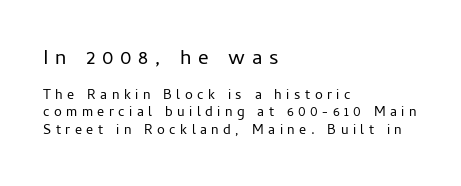
The image shows 21 px text type, upright; set left-aligned, line spacing 1.22x, unusually wide letter spacing (+0.32 em), not underlined; the first (top) block is 1.5x larger.
